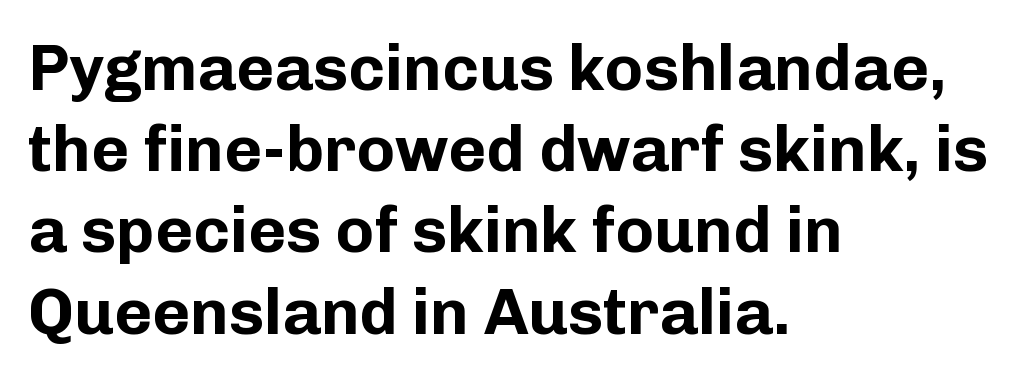
The image shows 65 px bold sans-serif type, upright; set left-aligned, normal line spacing (1.25x), normal letter spacing, not underlined; low stroke contrast and a medium x-height.
